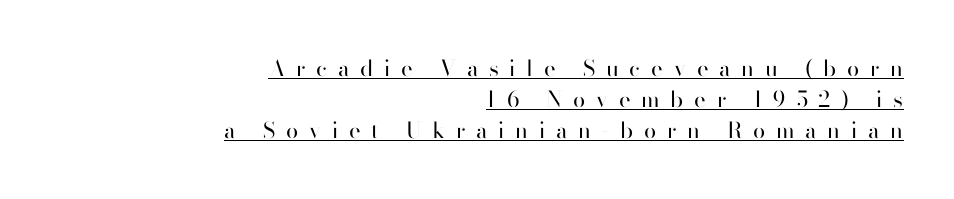
The image shows 22 px text type, upright; set right-aligned, normal line spacing (1.42x), unusually wide letter spacing (+0.49 em), underlined.
